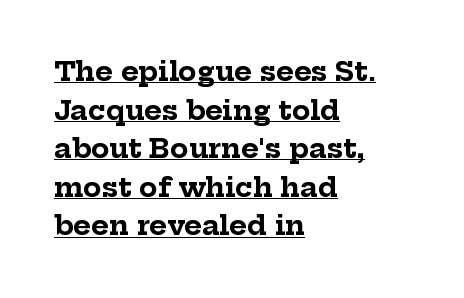
{"italic": "no", "bold": "yes", "underline": "yes", "align": "left", "line_spacing": "normal", "line_spacing_ratio": 1.43, "letter_spacing": "normal", "letter_spacing_em": 0.0, "glyph_px": 27}
